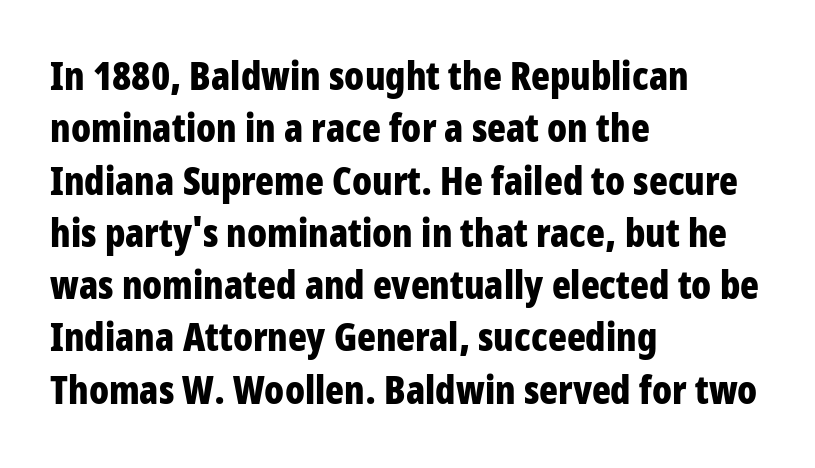
The image shows 39 px bold, condensed sans-serif type, upright; set left-aligned, normal line spacing (1.34x), normal letter spacing, not underlined; low stroke contrast and a large x-height.
